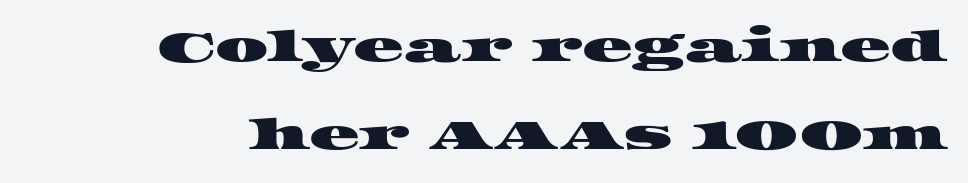
{"serif": "yes", "width": "wide", "stroke_contrast": "high", "x_height": "large", "monospaced": "no", "underline": "no", "line_spacing": "loose", "line_spacing_ratio": 2.1, "letter_spacing": "normal", "letter_spacing_em": 0.0, "glyph_px": 42}
